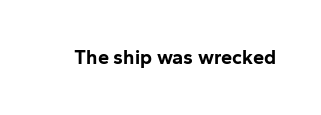
The image shows 20 px bold type, upright; set normal letter spacing, not underlined.
